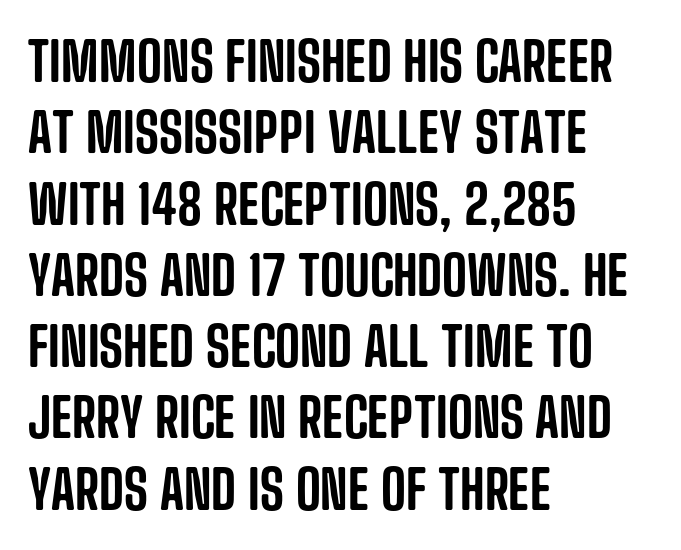
The image shows 54 px condensed sans-serif type, upright; set left-aligned, normal line spacing (1.32x), normal letter spacing, not underlined; low stroke contrast and a large x-height.
